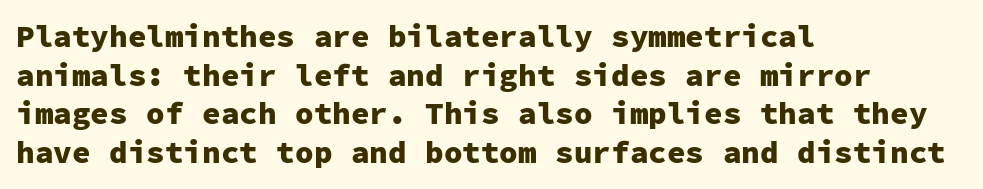
The image shows 31 px heavy sans-serif type, upright, monospaced; set left-aligned, normal line spacing (1.25x), normal letter spacing, not underlined; low stroke contrast and a medium x-height.
